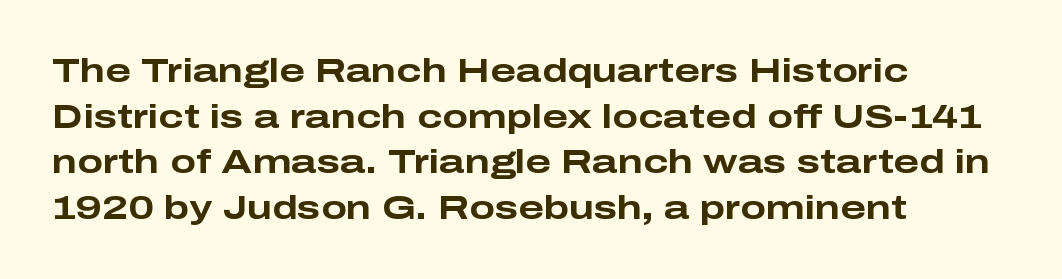
Students, observe: this is what conventionally led text looks like. Caption: bold face, heavy strokes. Glance below the letters and you will spot only blank space. Spacing between characters is what you'd get straight out of the box.
